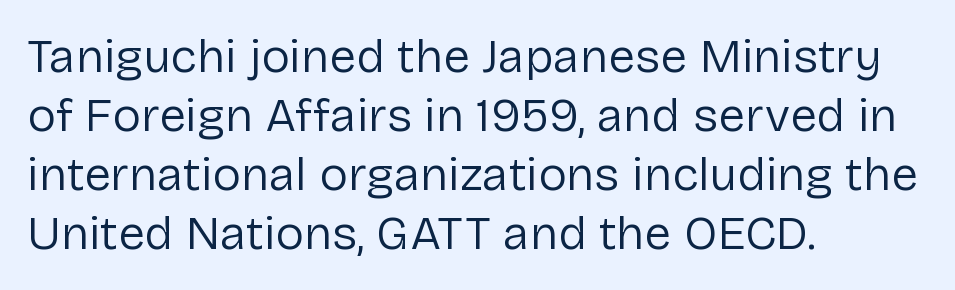
{"serif": "no", "italic": "no", "bold": "no", "weight": "regular", "width": "normal", "stroke_contrast": "low", "x_height": "medium", "monospaced": "no", "underline": "no", "align": "left", "line_spacing_ratio": 1.23, "letter_spacing": "normal", "letter_spacing_em": 0.0, "glyph_px": 48}
